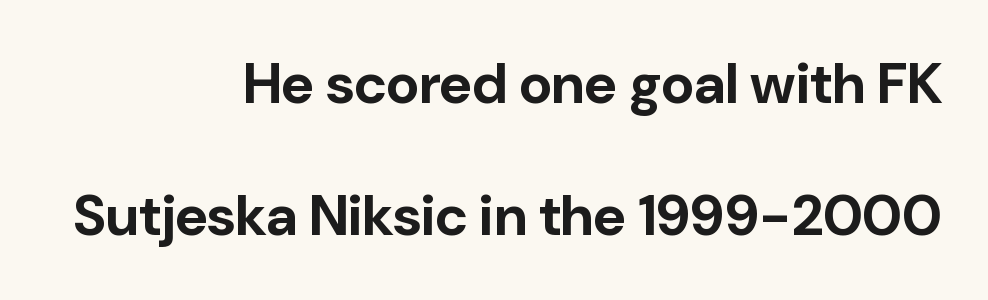
The image shows 57 px bold sans-serif type, upright; set right-aligned, loose line spacing (2.32x), normal letter spacing, not underlined; low stroke contrast and a medium x-height.
